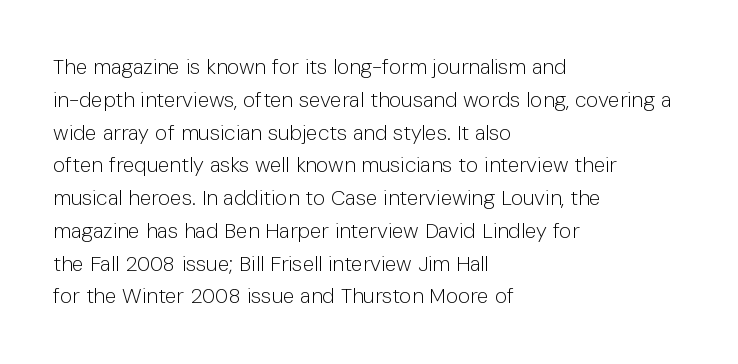
Q: Is the text bold? A: No.
Q: Is the text italic (slanted)? A: No, it is upright.
Q: Is the text underlined? A: No.
Q: How is the paragraph aligned? A: Left-aligned.
Q: Is the spacing between letters normal or unusually wide? A: Normal.
Q: Is the spacing between lines tight, normal or loose? A: Normal.
